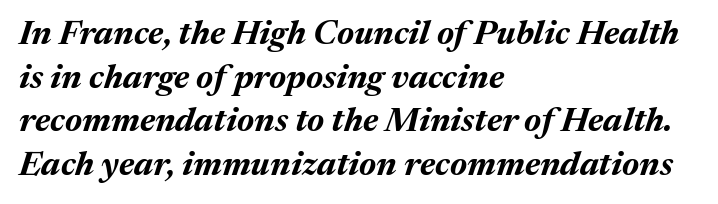
{"italic": "yes", "lean": "right", "slant_degrees": 17, "bold": "yes", "weight": "bold", "width": "normal", "stroke_contrast": "medium", "x_height": "medium", "monospaced": "no", "underline": "no", "align": "left", "line_spacing": "normal", "line_spacing_ratio": 1.28, "letter_spacing": "normal", "letter_spacing_em": 0.0, "glyph_px": 34}
